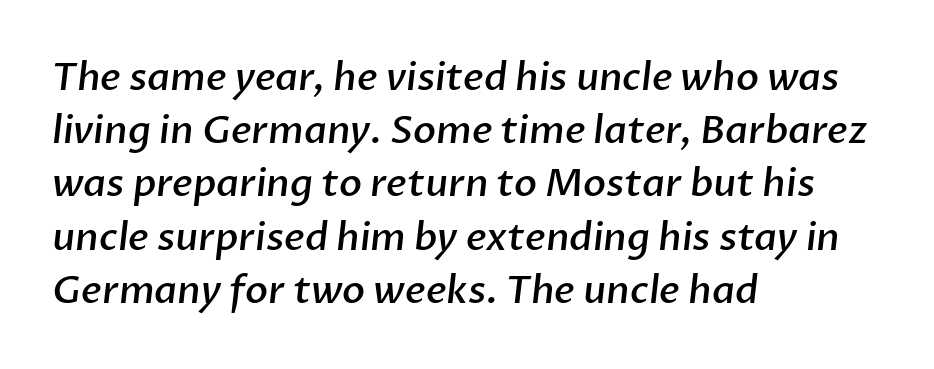
Typographic density is moderately raised because the face is semibold. You could not count columns in this text — the font is proportionally spaced. Line starts are locked; line ends wander. These lines sit exactly where default settings would place them.
